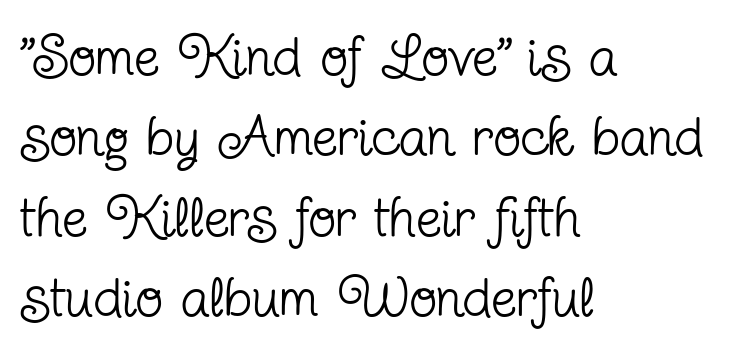
The horizontal fit of the characters is conventional and even. Only glyphs here, with clear space below each row. Ordinary non-slanted type is in use. A normal amount of white space separates one row of letters from the next. Think of a printed novel: that variable character pitch is what you see here. A student would call this left alignment; a typographer would say flush left, rag right.
